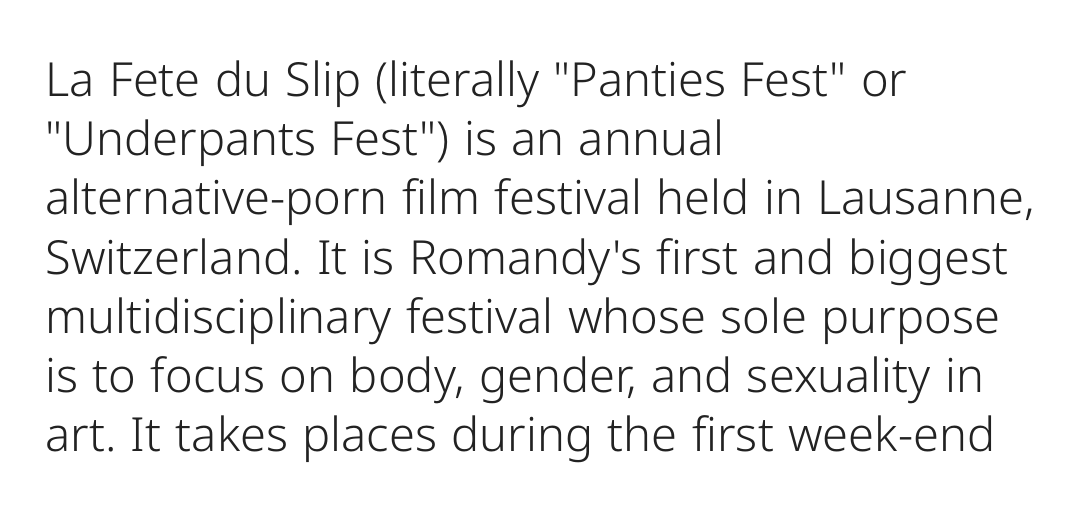
{"serif": "no", "italic": "no", "bold": "no", "weight": "light", "width": "normal", "stroke_contrast": "low", "x_height": "medium", "monospaced": "no", "underline": "no", "align": "left", "line_spacing": "normal", "line_spacing_ratio": 1.26, "letter_spacing": "normal", "letter_spacing_em": 0.0, "glyph_px": 47}
